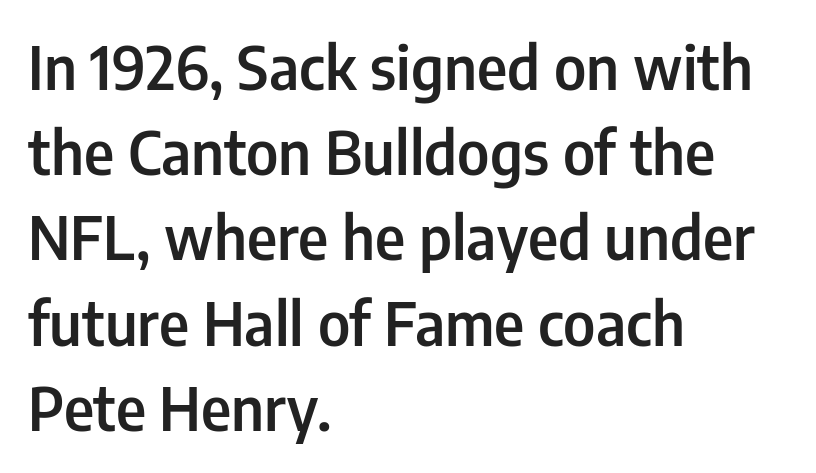
The image shows 60 px semibold, condensed sans-serif type, upright; set left-aligned, normal line spacing (1.42x), normal letter spacing, not underlined; low stroke contrast and a medium x-height.
